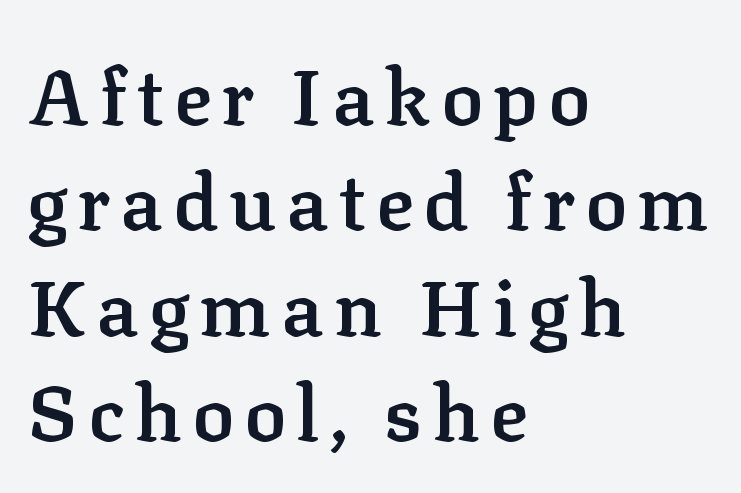
Posture: vertical. Notice the strokes are somewhat thickened but not fully heavy: this is a semibold. Proportional: the letters do not fall into vertical columns. The text was rendered using a seriffed face with decorative stroke endings.
